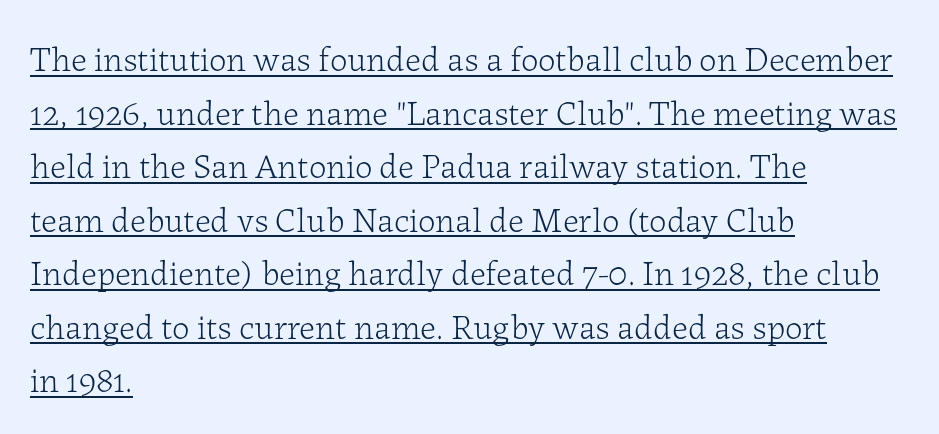
The image shows 35 px light serif type, upright; set left-aligned, normal line spacing (1.53x), normal letter spacing, underlined; low stroke contrast and a medium x-height.
